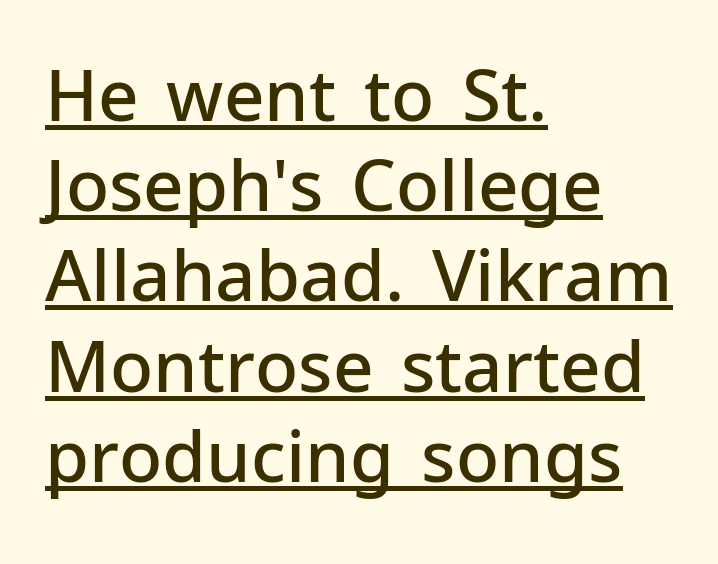
The image shows 71 px semibold sans-serif type, upright; set left-aligned, normal line spacing (1.27x), normal letter spacing, underlined; low stroke contrast and a medium x-height.
